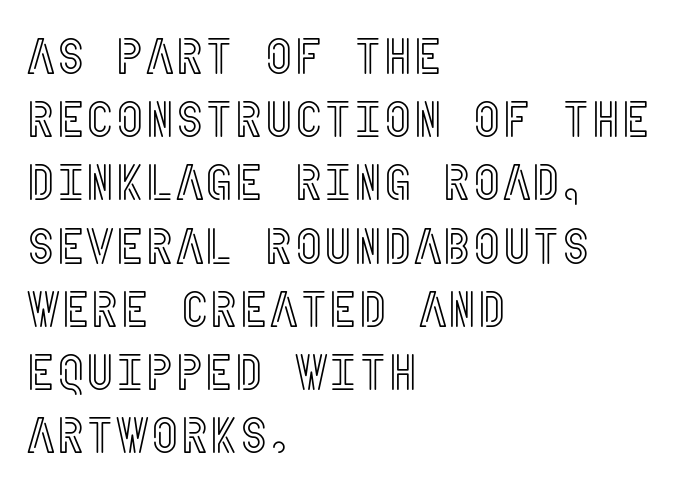
Q: Is the text italic (slanted)? A: No, it is upright.
Q: Is the text underlined? A: No.
Q: How is the paragraph aligned? A: Left-aligned.
Q: Is the spacing between letters normal or unusually wide? A: Normal.
Q: Width (condensed, normal, or wide)? A: Condensed.
Q: x-height? A: Large.
